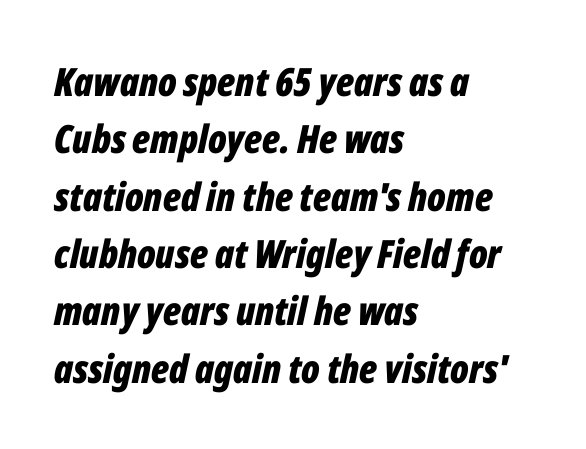
{"italic": "yes", "lean": "right", "slant_degrees": 12, "bold": "yes", "weight": "bold", "width": "condensed", "stroke_contrast": "low", "x_height": "medium", "monospaced": "no", "underline": "no", "align": "left", "line_spacing": "normal", "line_spacing_ratio": 1.47, "letter_spacing": "normal", "letter_spacing_em": 0.0, "glyph_px": 39}
